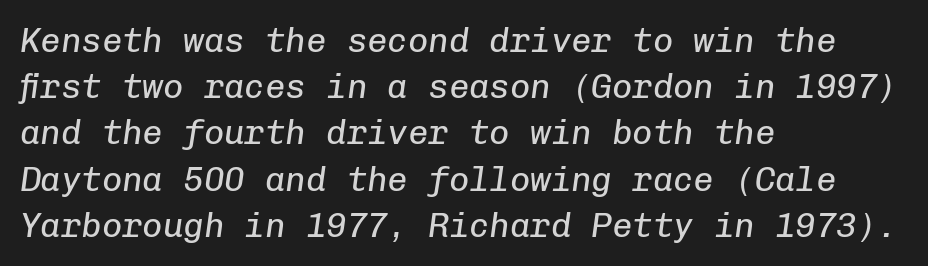
{"italic": "yes", "lean": "right", "slant_degrees": 8, "bold": "no", "weight": "regular", "width": "normal", "stroke_contrast": "low", "x_height": "medium", "monospaced": "yes", "underline": "no", "align": "left", "line_spacing": "normal", "line_spacing_ratio": 1.36, "letter_spacing": "normal", "letter_spacing_em": 0.0, "glyph_px": 34}
